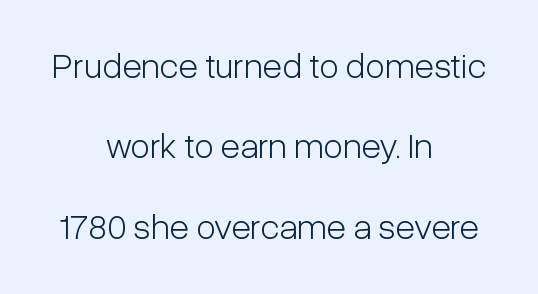
Q: Is the text bold? A: No.
Q: Is the text italic (slanted)? A: No, it is upright.
Q: Is the typeface a serif or a sans-serif typeface? A: Sans-serif.
Q: Is the text underlined? A: No.
Q: How is the paragraph aligned? A: Centered.
Q: Is the spacing between letters normal or unusually wide? A: Normal.
Q: Is the spacing between lines tight, normal or loose? A: Loose.
Q: Width (condensed, normal, or wide)? A: Condensed.
Q: Stroke contrast? A: Low.
Q: x-height? A: Medium.
Q: Monospaced? A: No.
